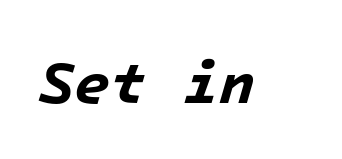
{"italic": "yes", "lean": "right", "slant_degrees": 16, "bold": "yes", "weight": "bold", "width": "normal", "stroke_contrast": "low", "x_height": "medium", "monospaced": "yes", "underline": "no", "letter_spacing": "normal", "letter_spacing_em": 0.0, "glyph_px": 59}
